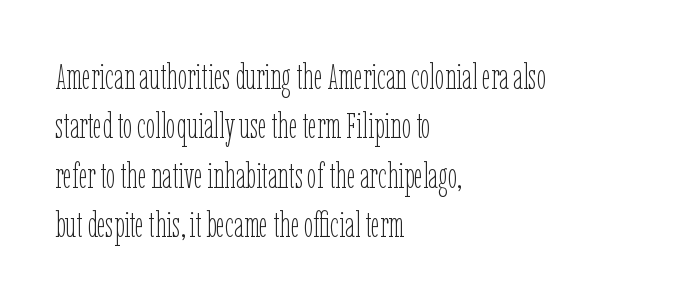
Tracking value appears to be zero — textbook default spacing. Leading matches the norm, producing a regular column. Which margin do the lines hug? The left one — the right edge is uneven. Italic? Not at all — the glyphs are vertical. This reads as an unemphasized weight, regular at the heaviest.
